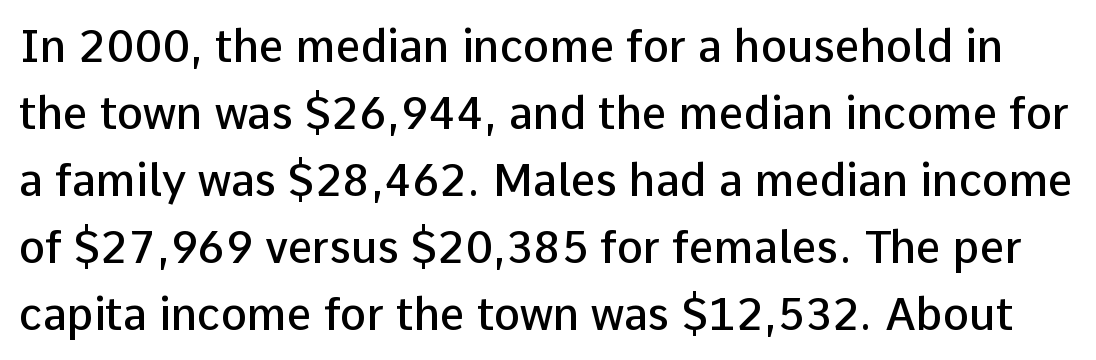
{"serif": "no", "italic": "no", "bold": "semi", "weight": "semibold", "width": "normal", "stroke_contrast": "low", "x_height": "medium", "monospaced": "no", "underline": "no", "line_spacing": "normal", "line_spacing_ratio": 1.52, "letter_spacing": "normal", "letter_spacing_em": 0.0, "glyph_px": 44}
